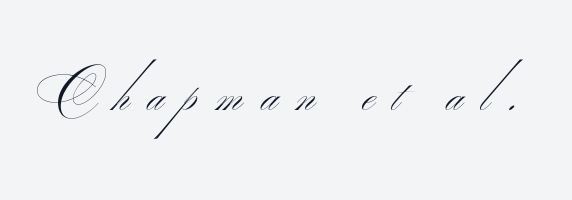
Q: Is the text bold? A: No.
Q: Is the typeface a serif or a sans-serif typeface? A: Sans-serif.
Q: Is the text underlined? A: No.
Q: Is the spacing between letters normal or unusually wide? A: Unusually wide.
Q: Width (condensed, normal, or wide)? A: Wide.
Q: Stroke contrast? A: Medium.
Q: Monospaced? A: No.
